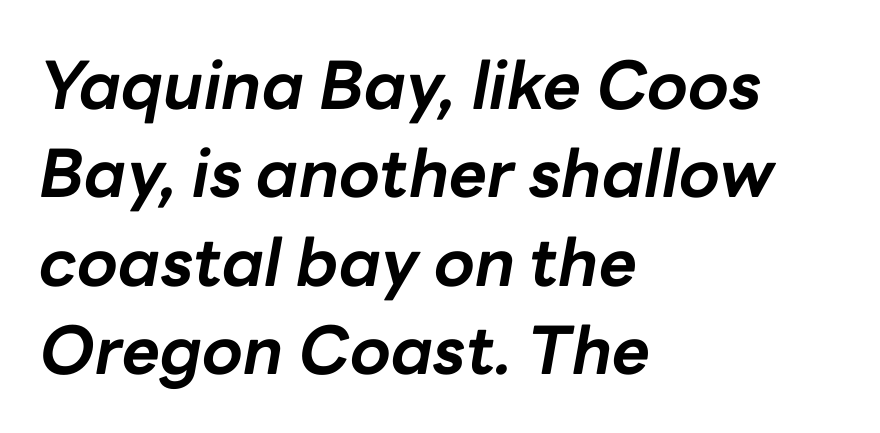
The image shows 66 px bold type, italic (leaning right); set left-aligned, normal line spacing (1.34x), normal letter spacing, not underlined; low stroke contrast and a medium x-height.
